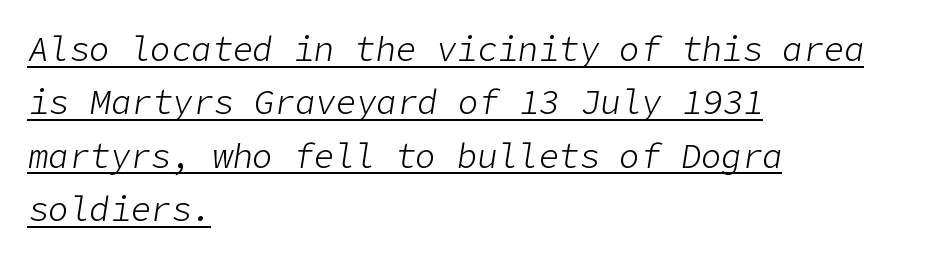
{"italic": "yes", "lean": "right", "slant_degrees": 9, "bold": "no", "weight": "light", "width": "normal", "stroke_contrast": "low", "x_height": "medium", "underline": "yes", "align": "left", "line_spacing": "normal", "line_spacing_ratio": 1.57, "letter_spacing": "normal", "letter_spacing_em": 0.0, "glyph_px": 34}
